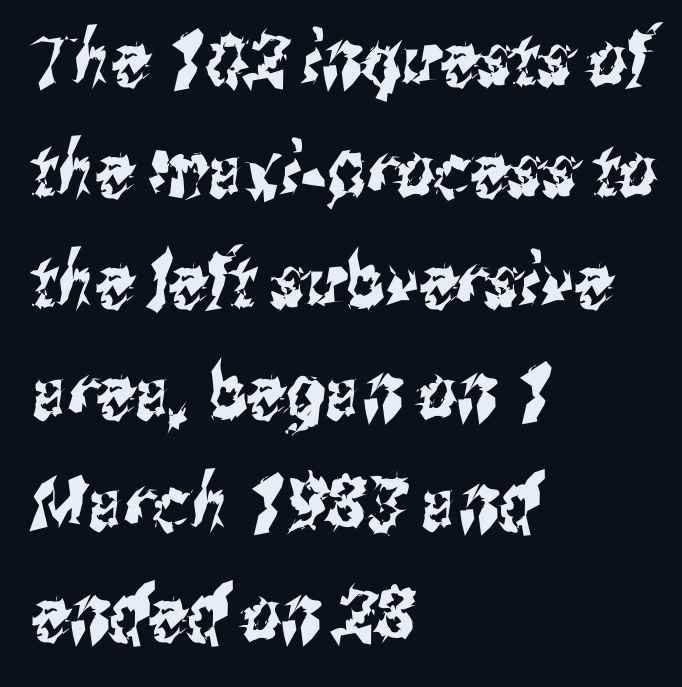
{"serif": "no", "width": "condensed", "stroke_contrast": "medium", "x_height": "medium", "monospaced": "no", "underline": "no", "align": "left", "line_spacing": "normal", "line_spacing_ratio": 1.48, "letter_spacing": "normal", "letter_spacing_em": 0.0, "glyph_px": 75}
